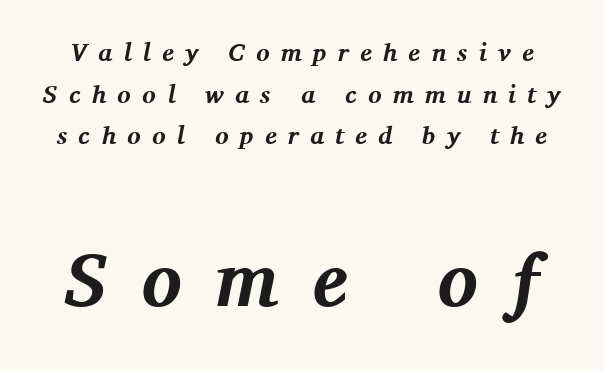
Q: Is the text bold? A: Yes.
Q: Is the text italic (slanted)? A: Yes, it leans right by about 11 degrees.
Q: Is the typeface a serif or a sans-serif typeface? A: Serif.
Q: Is the text underlined? A: No.
Q: Is the spacing between letters normal or unusually wide? A: Unusually wide.
Q: Is the spacing between lines tight, normal or loose? A: Normal.
Q: Which block of text is set in a larger size, the first (top) or the second (bottom)? A: The second (bottom) one.
Q: Width (condensed, normal, or wide)? A: Normal.
Q: Stroke contrast? A: Medium.
Q: x-height? A: Medium.
Q: Monospaced? A: No.
